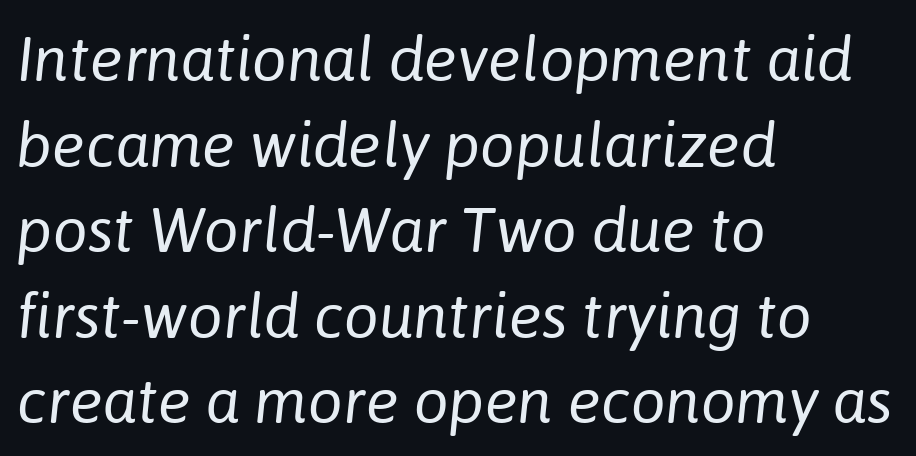
{"italic": "yes", "lean": "right", "slant_degrees": 6, "bold": "no", "weight": "regular", "width": "normal", "stroke_contrast": "low", "x_height": "medium", "monospaced": "no", "underline": "no", "align": "left", "line_spacing": "normal", "line_spacing_ratio": 1.38, "letter_spacing": "normal", "letter_spacing_em": 0.0, "glyph_px": 62}
